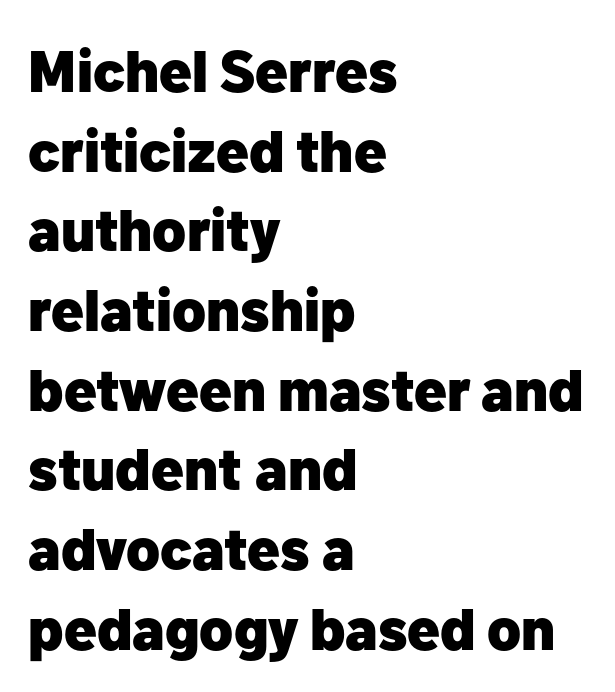
{"serif": "no", "italic": "no", "bold": "yes", "weight": "heavy", "width": "normal", "stroke_contrast": "low", "x_height": "medium", "monospaced": "no", "underline": "no", "align": "left", "line_spacing": "normal", "line_spacing_ratio": 1.35, "letter_spacing": "normal", "letter_spacing_em": 0.0, "glyph_px": 59}
